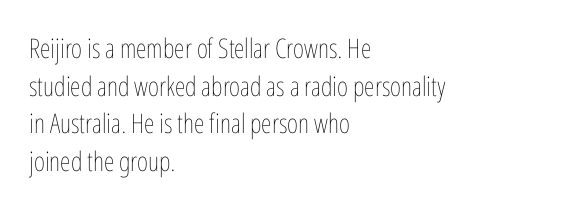
Q: Is the text bold? A: No.
Q: Is the text italic (slanted)? A: No, it is upright.
Q: Is the text underlined? A: No.
Q: How is the paragraph aligned? A: Left-aligned.
Q: Is the spacing between letters normal or unusually wide? A: Normal.
Q: Is the spacing between lines tight, normal or loose? A: Normal.
